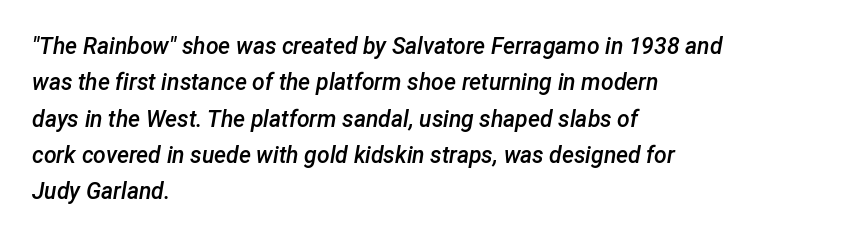
Q: Is the text bold? A: Semi-bold.
Q: Is the text italic (slanted)? A: Yes, it leans right by about 12 degrees.
Q: Is the text underlined? A: No.
Q: How is the paragraph aligned? A: Left-aligned.
Q: Is the spacing between letters normal or unusually wide? A: Normal.
Q: Is the spacing between lines tight, normal or loose? A: Normal.
